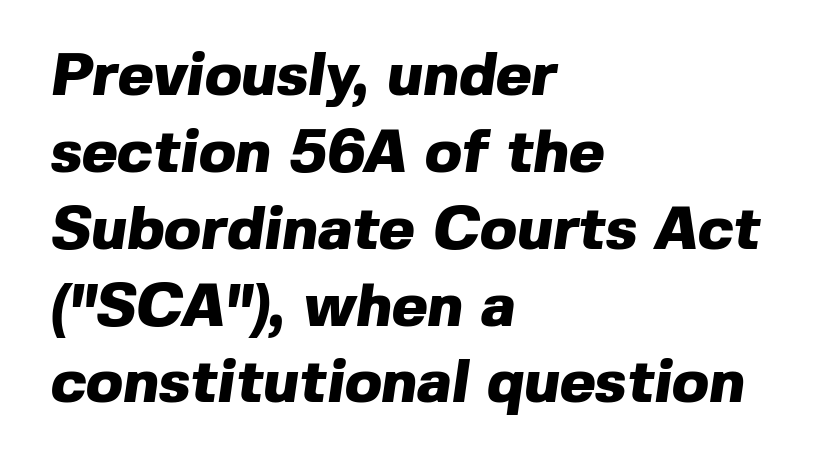
Stroke thickness is high; the sample reads as a true bold. The compositor pushed each line to the left boundary. Serifs: no, the terminals of the letterforms are clean. Character widths vary here, with narrow letters taking less room than wide ones.
